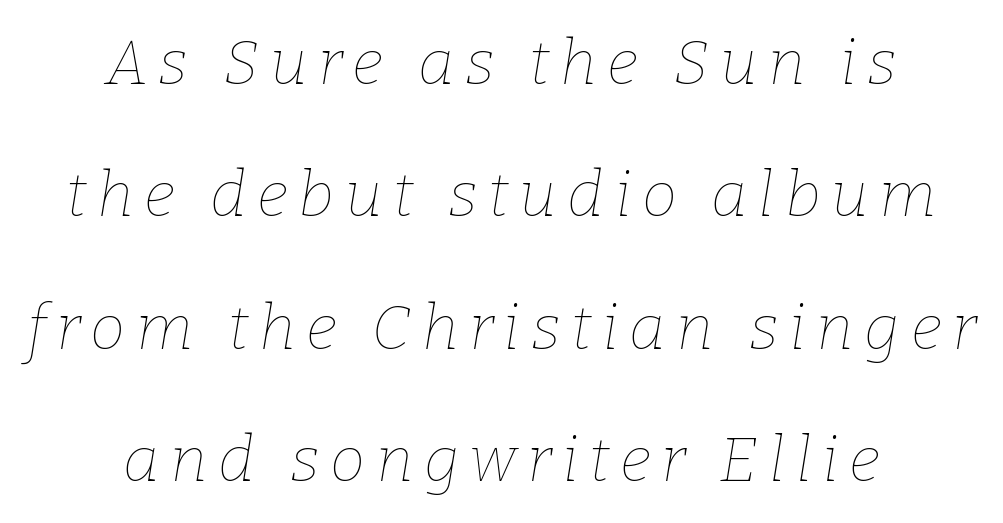
Q: Is the text bold? A: No.
Q: Is the text italic (slanted)? A: Yes, it leans right by about 9 degrees.
Q: Is the text underlined? A: No.
Q: How is the paragraph aligned? A: Centered.
Q: Is the spacing between lines tight, normal or loose? A: Loose.
Q: Width (condensed, normal, or wide)? A: Normal.
Q: Stroke contrast? A: Low.
Q: x-height? A: Medium.
Q: Monospaced? A: No.
